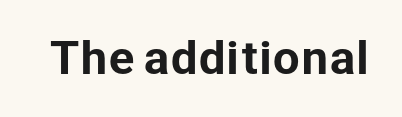
{"serif": "no", "italic": "no", "width": "normal", "stroke_contrast": "low", "x_height": "medium", "monospaced": "no", "underline": "no", "letter_spacing": "normal", "letter_spacing_em": 0.0, "glyph_px": 43}
